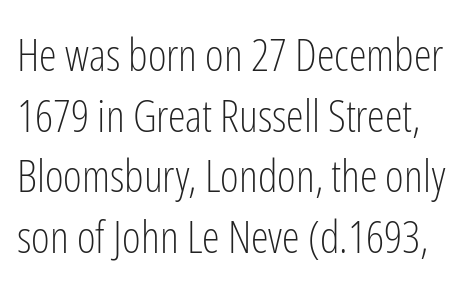
The image shows 45 px light, condensed sans-serif type, upright; set normal line spacing (1.35x), normal letter spacing, not underlined; low stroke contrast and a medium x-height.
